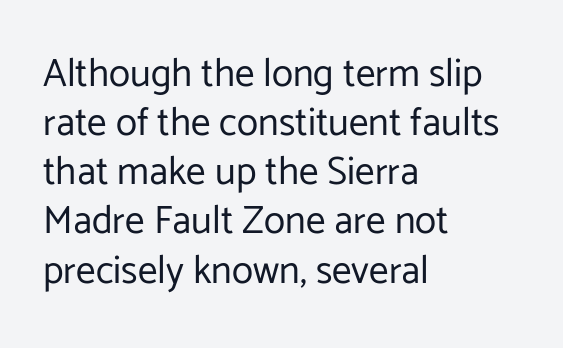
Each letter keeps its own natural width here, so spacing adapts to shape. The gaps between neighbouring characters are ordinary and unremarkable. The letters stand straight up with perfectly vertical stems. The rendering uses a moderate line-height, typical for paragraphs.
